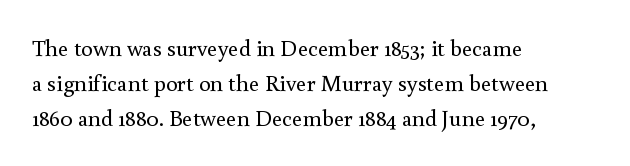
{"italic": "no", "bold": "no", "underline": "no", "align": "left", "line_spacing": "normal", "line_spacing_ratio": 1.53, "letter_spacing": "normal", "letter_spacing_em": 0.0, "glyph_px": 23}
